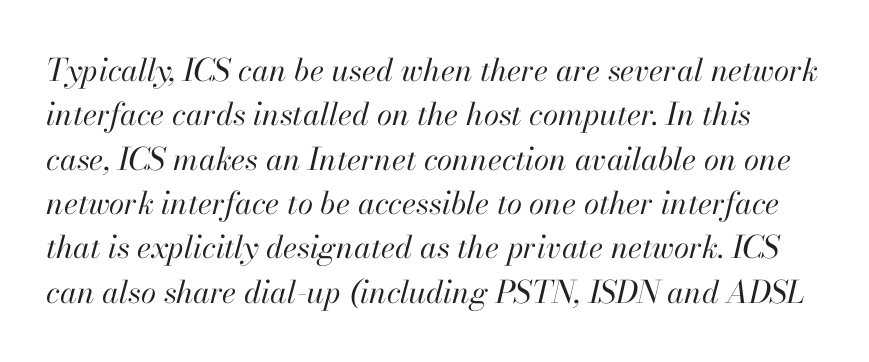
The letters are slanted; this is an italic face. Is this a fixed-width face? No — the glyphs have proportional, varying widths. Does extra space separate the letters? No, they use regular spacing. Nothing heavy about these letters — not bold at all. The strip under each line holds only bare page. If you measured baseline to baseline, you'd find a middling distance.
